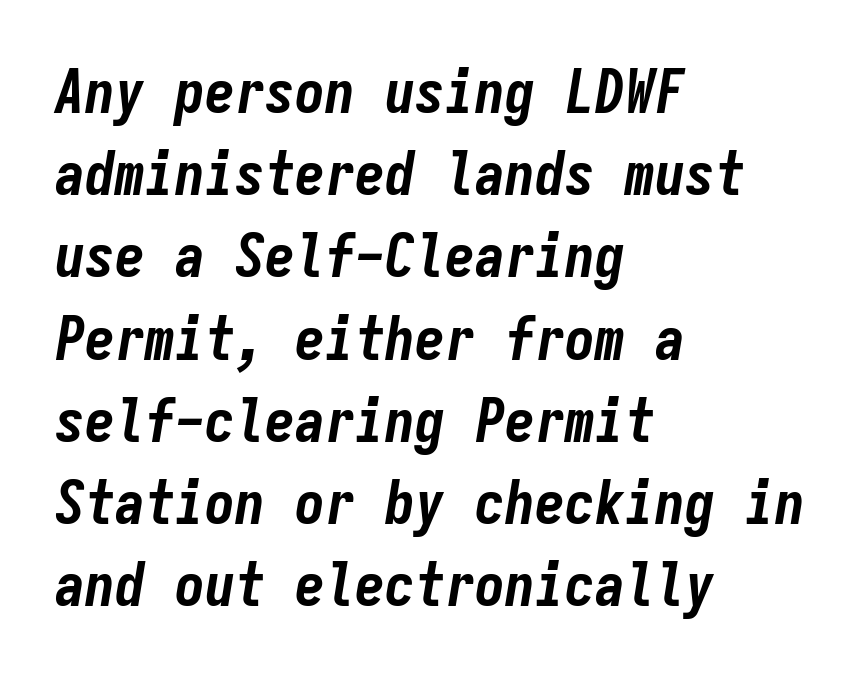
Q: Is the text bold? A: Yes.
Q: Is the text italic (slanted)? A: Yes, it leans right by about 9 degrees.
Q: Is the text underlined? A: No.
Q: How is the paragraph aligned? A: Left-aligned.
Q: Is the spacing between letters normal or unusually wide? A: Normal.
Q: Is the spacing between lines tight, normal or loose? A: Normal.
Q: Width (condensed, normal, or wide)? A: Condensed.
Q: Stroke contrast? A: Low.
Q: x-height? A: Medium.
Q: Monospaced? A: Yes.
